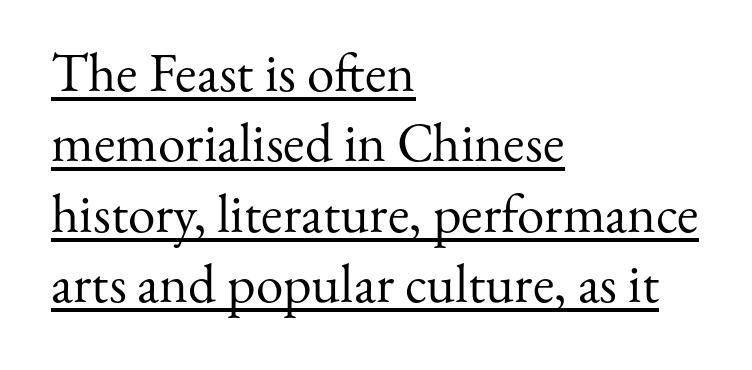
The text block is weighted toward the left margin, trailing off unevenly rightward. Observe the ordinary spacing: letters are neighbours, not strangers. Are there feet on the stems? There are — it's a serif. If you measured baseline to baseline, you'd find a middling distance. Do the letters lean? They stand straight.
